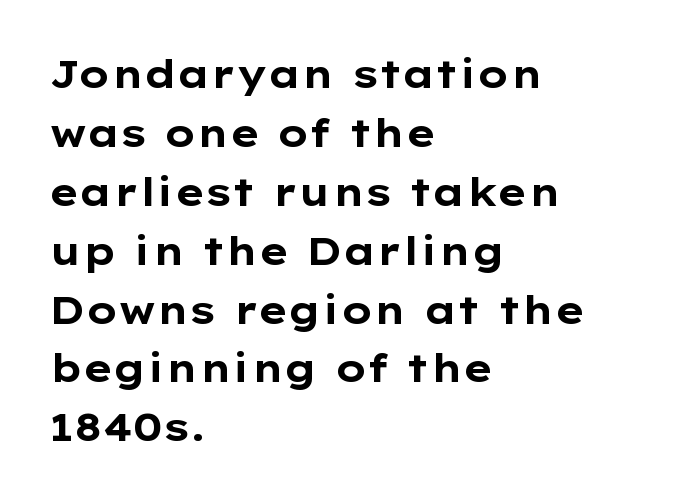
Nobody touched the tracking dial on this one. Unmarked baselines from the first word to the last. How would I describe the line gaps? Plain and ordinary. This sample uses a sans-serif face. The paragraph shown leans on its left margin.
